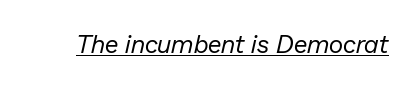
{"italic": "yes", "lean": "right", "slant_degrees": 13, "bold": "no", "underline": "yes", "letter_spacing": "normal", "letter_spacing_em": 0.0, "glyph_px": 25}
